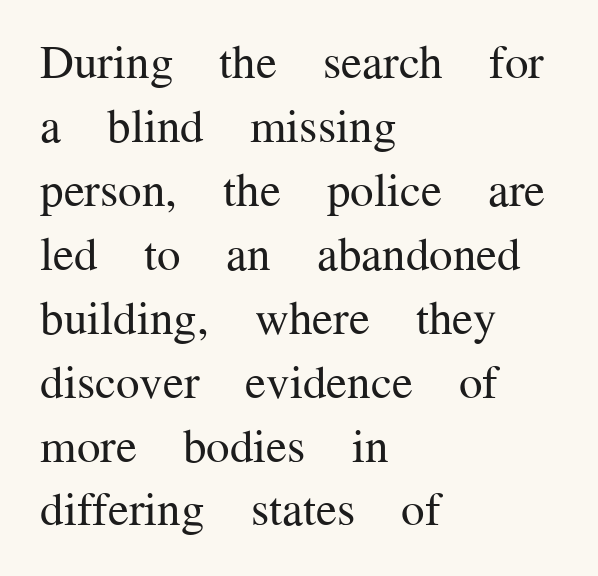
Compared with typical body copy, the letter spacing here is the same. You could not count columns in this text — the font is proportionally spaced. Baseline-to-baseline distance is the conventional proportion of letter height. Unbolded letterforms with no extra heft. Leftover space on each line is placed entirely after the last word.
